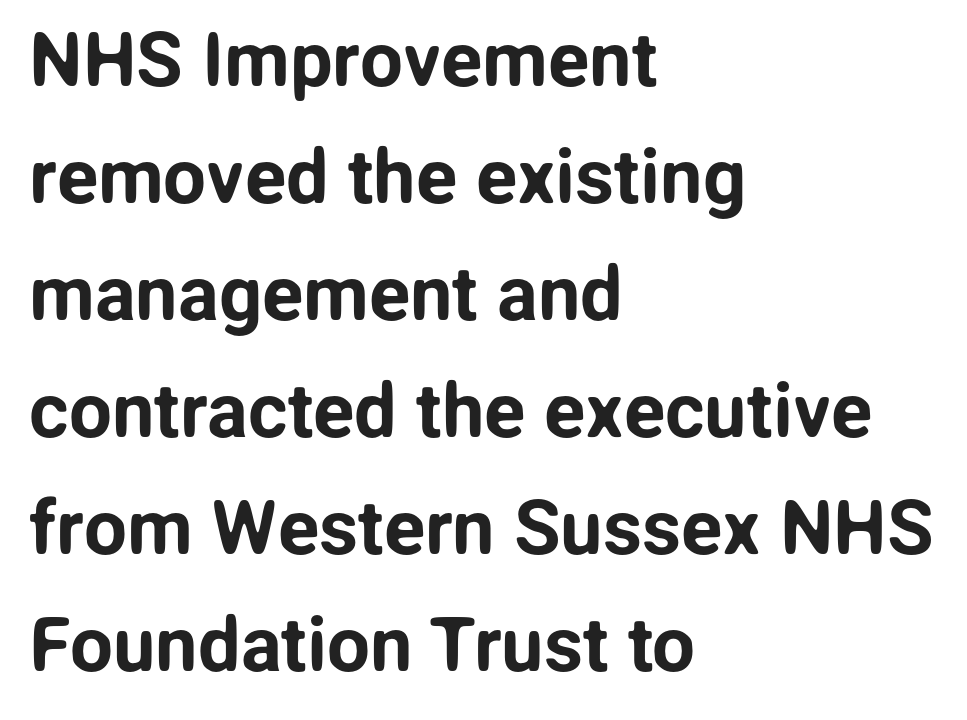
A typesetter would call this proportional, since set widths differ per character. The specimen omits any rule beneath the text block's lines. The font family rendered here belongs to the sans-serif group. These lines stack with their left ends in a neat column.
